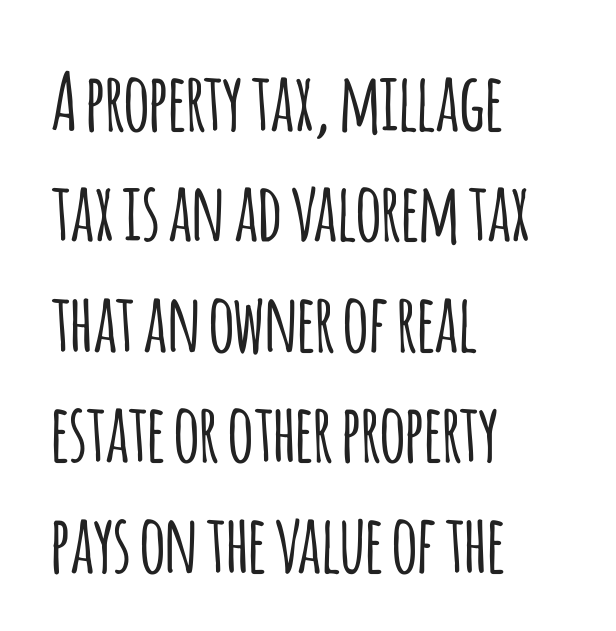
A typesetter would call this proportional, since set widths differ per character. Italic? Not at all — the glyphs are vertical. The space directly below the letters is spotless. The text block is weighted toward the left margin, trailing off unevenly rightward. Serif or sans? Sans — the stroke terminals are bare. The letterforms sit shoulder to shoulder at normal distance.
